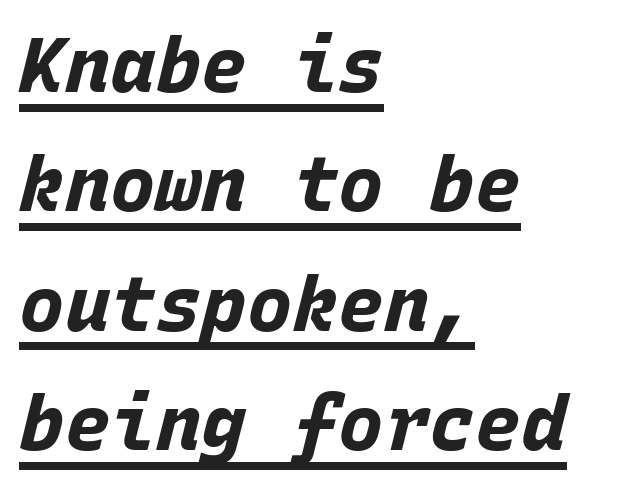
The image shows 76 px bold type, italic (leaning right), monospaced; set left-aligned, normal line spacing (1.57x), normal letter spacing, underlined; low stroke contrast and a large x-height.
